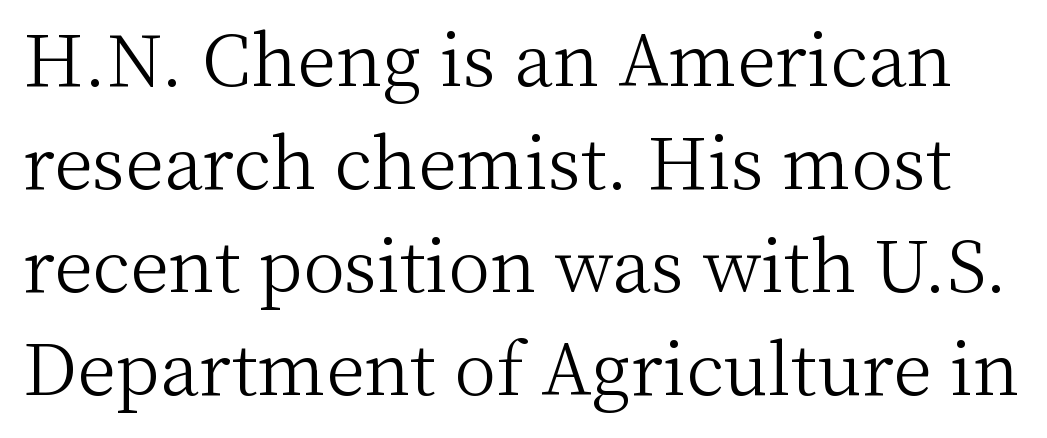
The image shows 71 px light serif type, upright; set normal line spacing (1.45x), normal letter spacing, not underlined; medium stroke contrast and a medium x-height.
